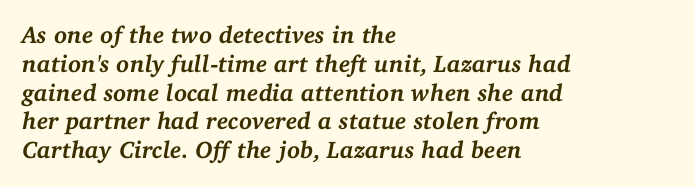
The gap between lines stays unmarked. Compared with a centered layout, this one pins lines to the left instead. It's the slanting kind of type. This is heavy type, rendered in bold. Nothing unusual about the tracking: characters are spaced as the font intends.
